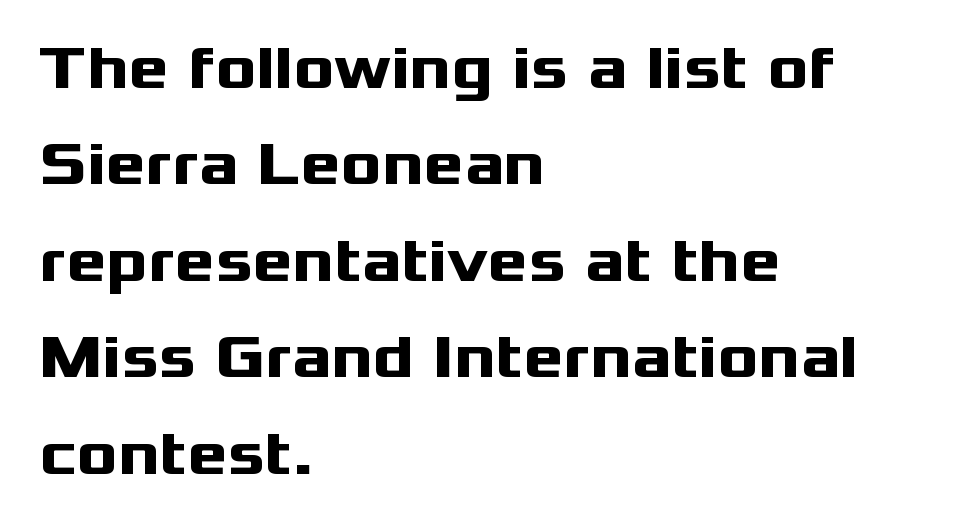
The image shows 61 px heavy, wide sans-serif type, upright; set left-aligned, normal line spacing (1.58x), normal letter spacing, not underlined; medium stroke contrast and a medium x-height.
